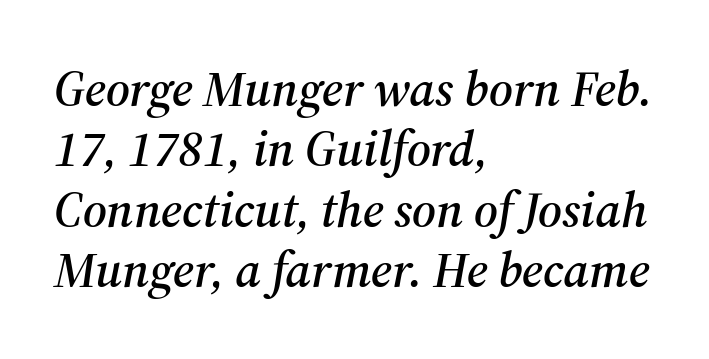
Leftover space on each line is placed entirely after the last word. Here the designer chose a conventional face with non-uniform glyph widths. Yep, that's italic — everything's leaning. Letters rest on an invisible, unmarked baseline. These lines are composed in type with serifs. Nothing unusual about the tracking: characters are spaced as the font intends.
